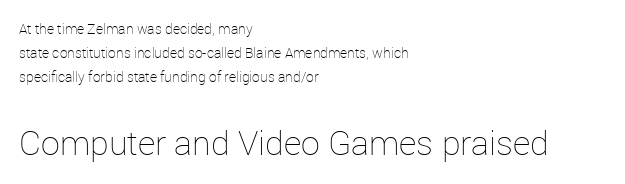
Italic? Not at all — the glyphs are vertical. The letters look calm and open, with moderate or lighter stems. Words float on clear page, feet unadorned. A typesetter would call this proportional, since set widths differ per character.
